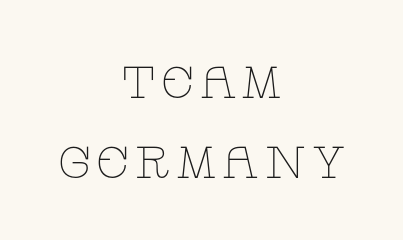
Only glyphs here, with clear space below each row. Nope, not italic — everything's standing straight. The passage shown is typed in a proportional face where columns would drift. Stroke thickness stays within the range of a standard reading face or lighter.
